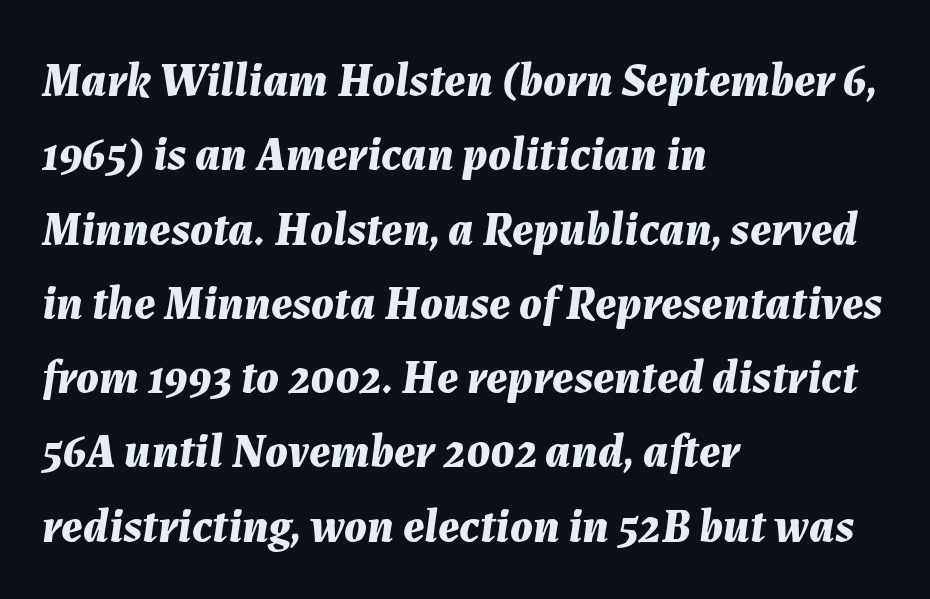
{"italic": "yes", "lean": "right", "slant_degrees": 7, "bold": "yes", "weight": "bold", "width": "normal", "stroke_contrast": "medium", "x_height": "medium", "monospaced": "no", "underline": "no", "align": "left", "line_spacing": "normal", "line_spacing_ratio": 1.58, "letter_spacing": "normal", "letter_spacing_em": 0.0, "glyph_px": 47}
